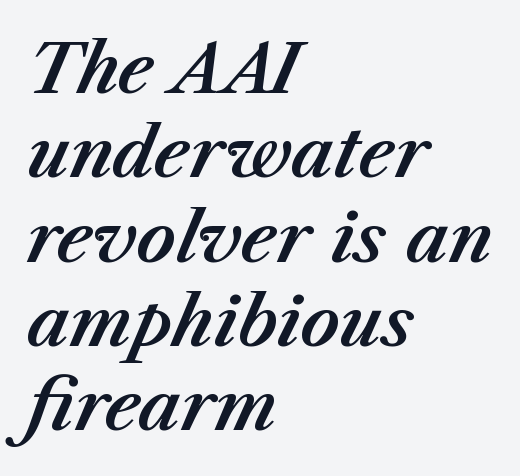
The image shows 68 px text type, italic (leaning right); set left-aligned, line spacing 1.24x, normal letter spacing, not underlined; medium stroke contrast and a medium x-height.
